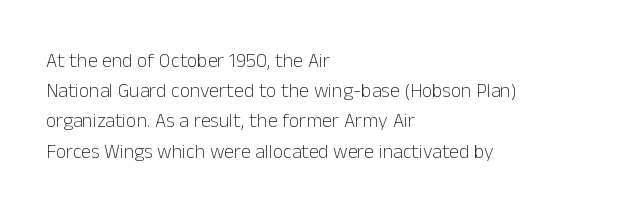
{"italic": "no", "bold": "no", "underline": "no", "align": "left", "line_spacing": "normal", "line_spacing_ratio": 1.51, "letter_spacing": "normal", "letter_spacing_em": 0.0, "glyph_px": 20}
